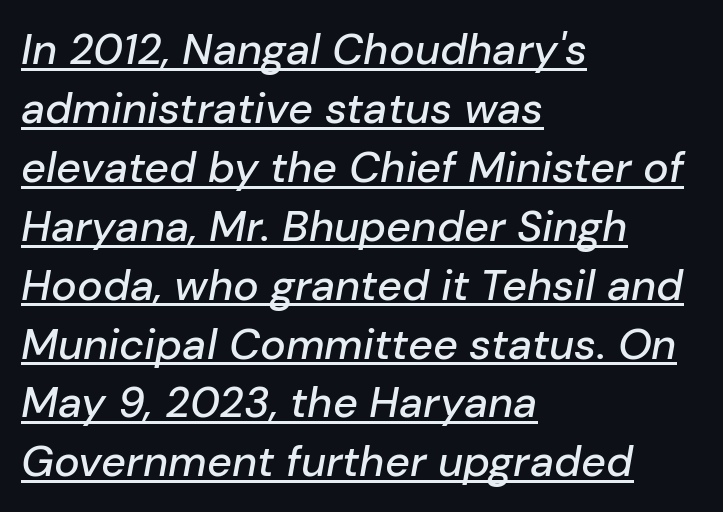
Q: Is the text italic (slanted)? A: Yes, it leans right by about 10 degrees.
Q: Is the text underlined? A: Yes.
Q: How is the paragraph aligned? A: Left-aligned.
Q: Is the spacing between letters normal or unusually wide? A: Normal.
Q: Is the spacing between lines tight, normal or loose? A: Normal.
Q: Width (condensed, normal, or wide)? A: Normal.
Q: Stroke contrast? A: Low.
Q: x-height? A: Medium.
Q: Monospaced? A: No.
